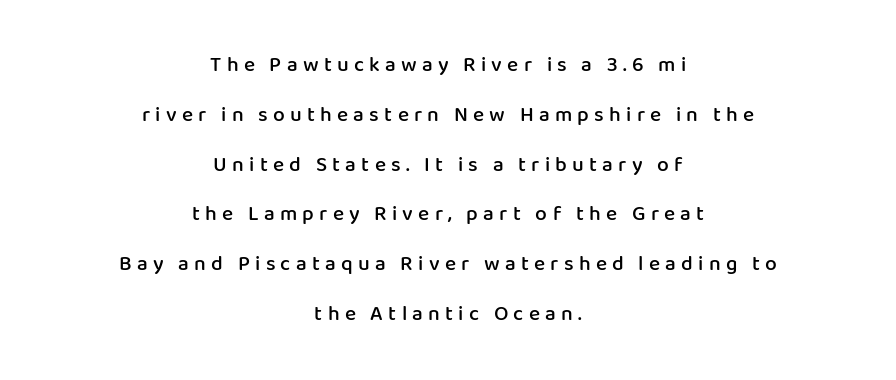
The image shows 21 px text type, upright; set centered, loose line spacing (2.37x), unusually wide letter spacing (+0.25 em), not underlined.
